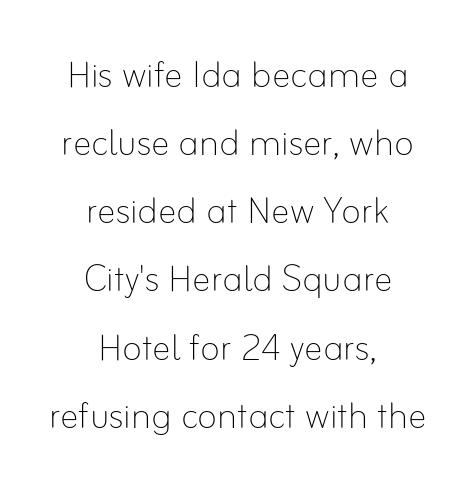
The image shows 47 px thin type, upright; set centered, normal line spacing (1.45x), normal letter spacing, not underlined; low stroke contrast and a small x-height.
